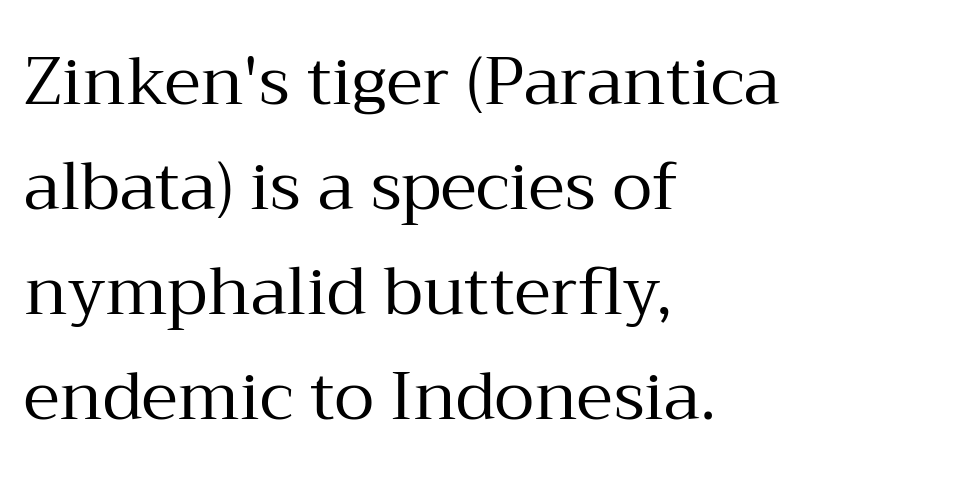
Designer's note — italics off, roman on. A serif font was chosen for this passage. Leftover space on each line is placed entirely after the last word. Here the glyphs are tracked normally, forming tight word shapes.
